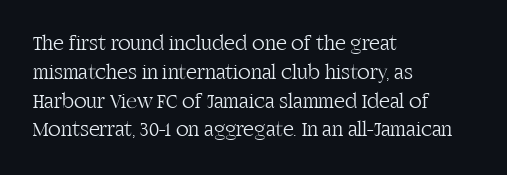
{"italic": "no", "bold": "no", "underline": "no", "align": "left", "line_spacing": "normal", "line_spacing_ratio": 1.37, "letter_spacing": "normal", "letter_spacing_em": 0.0, "glyph_px": 21}
